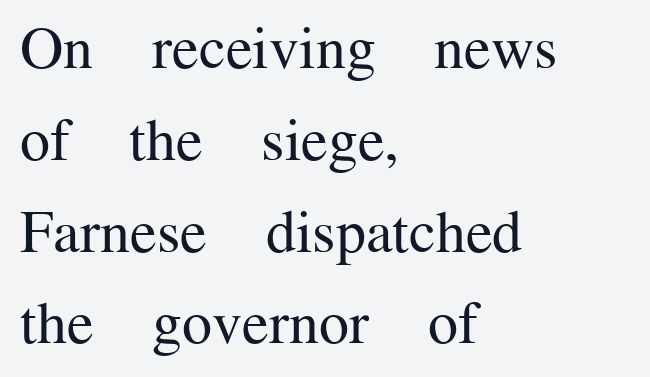
The image shows 60 px regular-weight serif type, upright; set left-aligned, normal line spacing (1.53x), normal letter spacing, not underlined; medium stroke contrast and a medium x-height.
